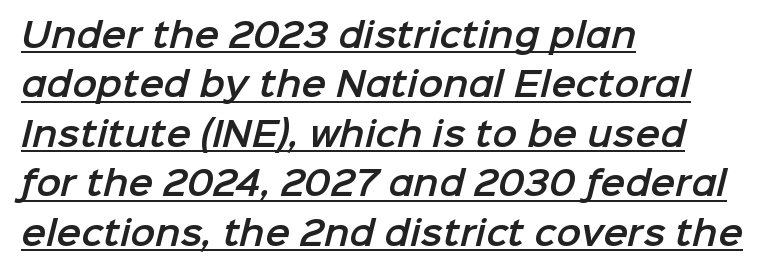
The image shows 33 px sans-serif type; set left-aligned, normal line spacing (1.5x), normal letter spacing, underlined; low stroke contrast and a medium x-height.
